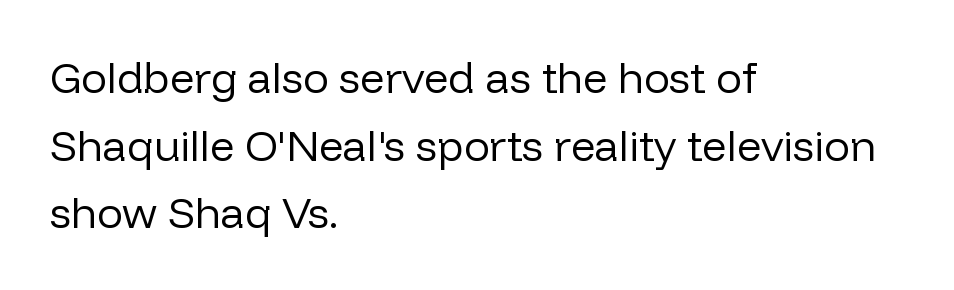
The image shows 43 px regular-weight sans-serif type, upright; set left-aligned, normal line spacing (1.57x), normal letter spacing, not underlined; low stroke contrast and a medium x-height.
